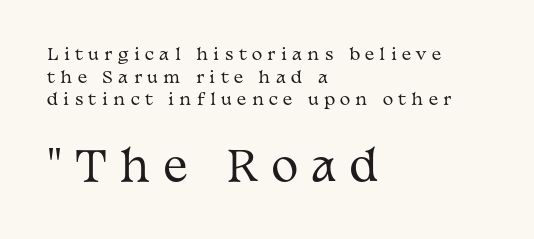
The image shows 41 px regular-weight, wide serif type, upright; set left-aligned, normal line spacing (1.42x), unusually wide letter spacing (+0.33 em), not underlined; the second (bottom) block is 2.56x larger; medium stroke contrast and a medium x-height.
